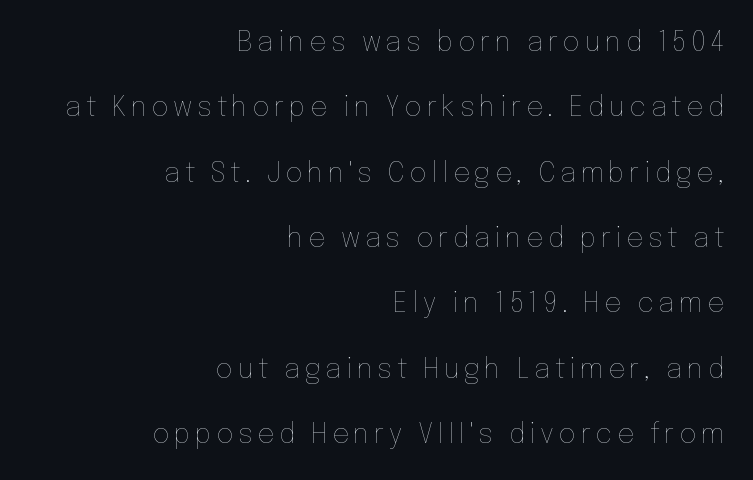
The image shows 27 px text type, upright; set right-aligned, loose line spacing (2.42x), not underlined.
